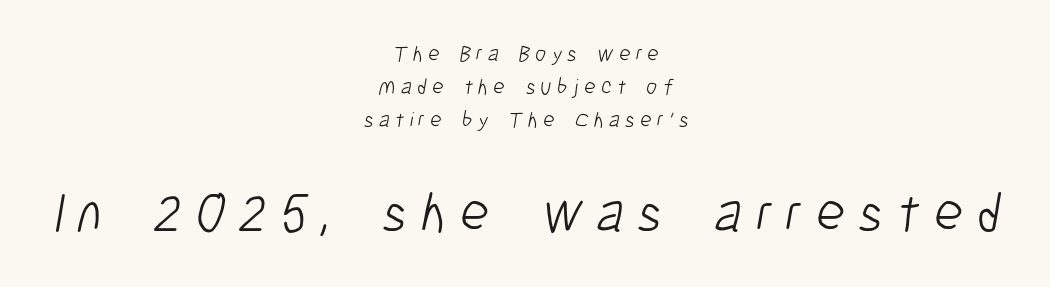
Stems here are at most as thick as an everyday book face. Each row of text sits above clean, open space. Note the varied advance widths — an 'i' is clearly narrower than an 'm'. The rendering uses a moderate line-height, typical for paragraphs. Which of the two is more prominent by size? The second, at the bottom. Which margin do the lines hug? Neither — every line sits in the middle.
